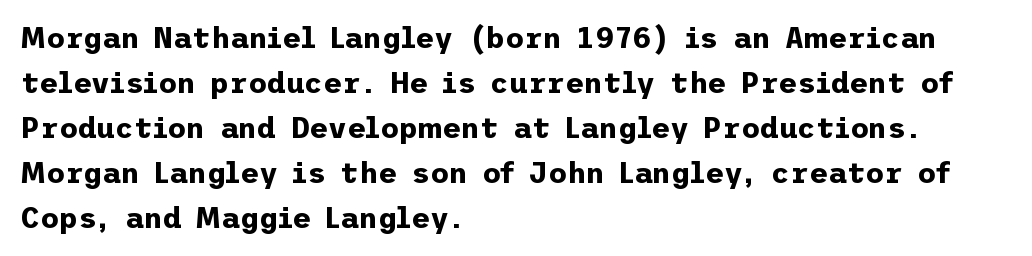
{"serif": "no", "italic": "no", "bold": "yes", "weight": "bold", "width": "normal", "stroke_contrast": "low", "x_height": "medium", "underline": "no", "align": "left", "line_spacing": "normal", "line_spacing_ratio": 1.55, "letter_spacing": "normal", "letter_spacing_em": 0.0, "glyph_px": 29}
